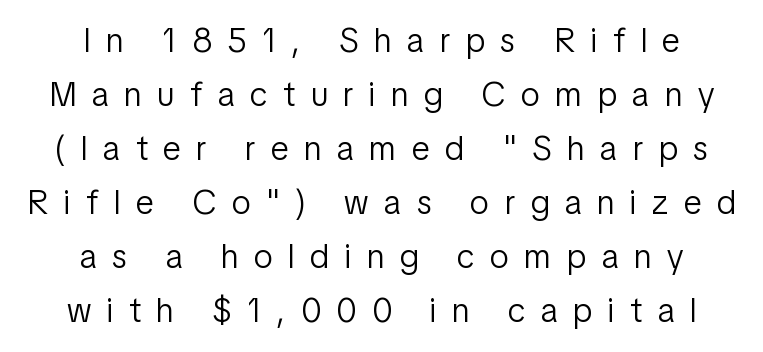
{"serif": "no", "italic": "no", "bold": "no", "weight": "light", "width": "condensed", "stroke_contrast": "low", "x_height": "medium", "monospaced": "no", "underline": "no", "align": "center", "line_spacing": "normal", "line_spacing_ratio": 1.59, "letter_spacing": "wide", "letter_spacing_em": 0.46, "glyph_px": 34}
